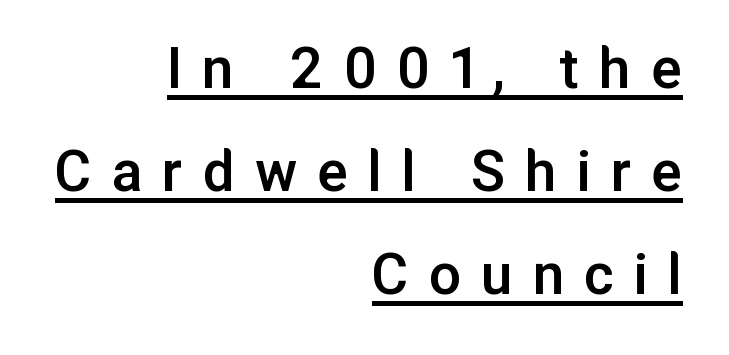
{"serif": "no", "italic": "no", "bold": "semi", "weight": "semibold", "width": "normal", "stroke_contrast": "low", "x_height": "medium", "monospaced": "no", "underline": "yes", "align": "right", "line_spacing": "normal", "line_spacing_ratio": 1.61, "letter_spacing": "wide", "letter_spacing_em": 0.31, "glyph_px": 64}
